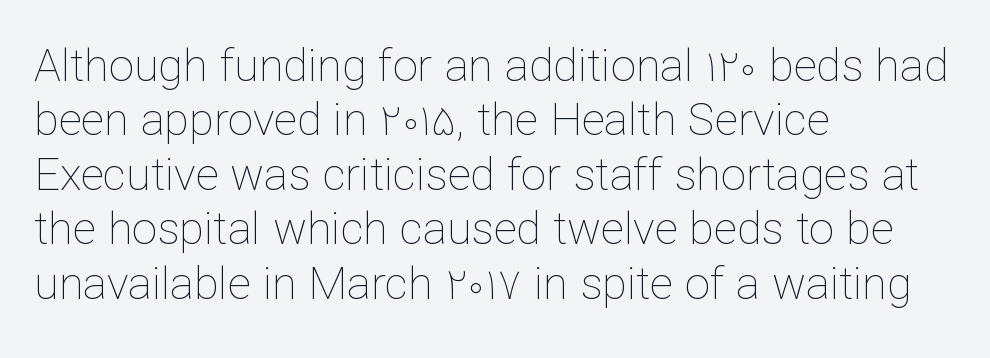
{"italic": "no", "bold": "no", "weight": "thin", "width": "normal", "stroke_contrast": "low", "x_height": "medium", "monospaced": "no", "underline": "no", "align": "left", "line_spacing_ratio": 1.21, "letter_spacing": "normal", "letter_spacing_em": 0.0, "glyph_px": 45}
